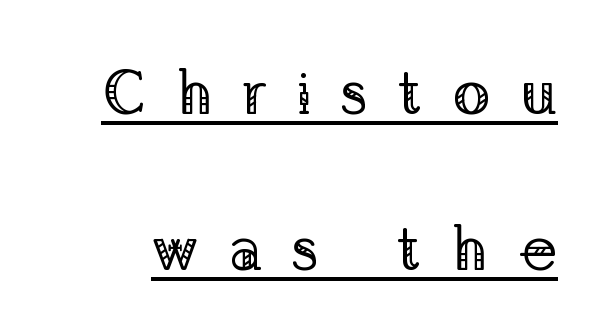
The image shows 63 px regular-weight serif type, upright; set loose line spacing (2.48x), unusually wide letter spacing (+0.46 em), underlined; low stroke contrast and a medium x-height.
